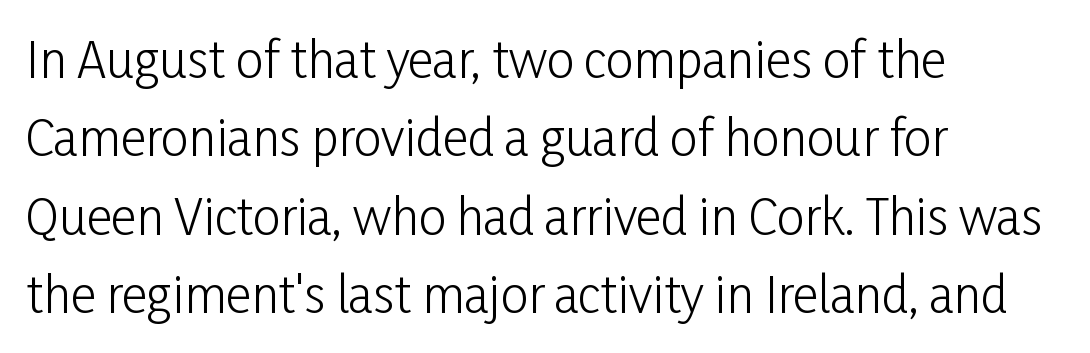
Q: Is the text bold? A: No.
Q: Is the text italic (slanted)? A: No, it is upright.
Q: Is the typeface a serif or a sans-serif typeface? A: Sans-serif.
Q: Is the text underlined? A: No.
Q: How is the paragraph aligned? A: Left-aligned.
Q: Is the spacing between letters normal or unusually wide? A: Normal.
Q: Is the spacing between lines tight, normal or loose? A: Normal.
Q: Width (condensed, normal, or wide)? A: Condensed.
Q: Stroke contrast? A: Low.
Q: x-height? A: Medium.
Q: Monospaced? A: No.
